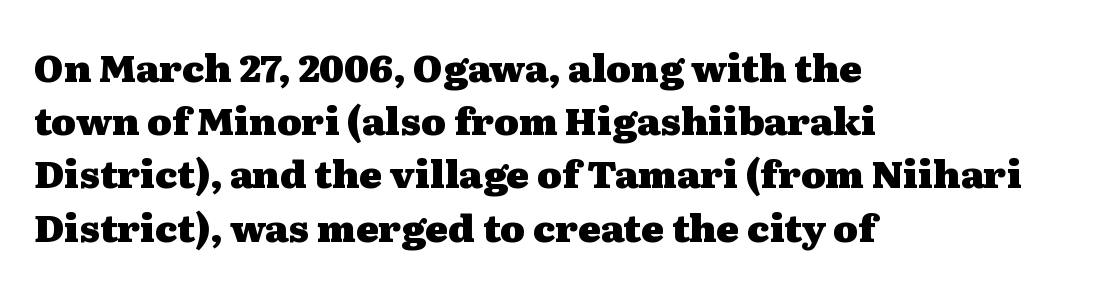
The image shows 38 px heavy, wide serif type, upright; set left-aligned, normal line spacing (1.4x), normal letter spacing, not underlined; medium stroke contrast and a medium x-height.
